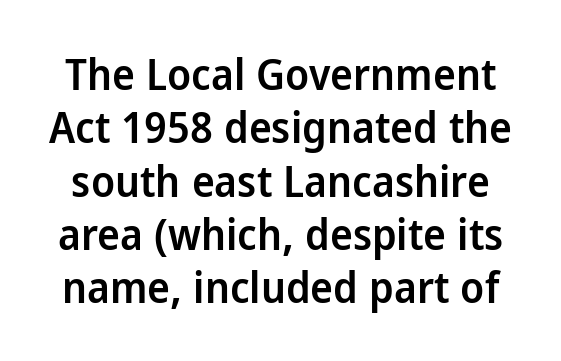
{"serif": "no", "italic": "no", "bold": "semi", "weight": "semibold", "width": "normal", "stroke_contrast": "low", "x_height": "medium", "monospaced": "no", "underline": "no", "line_spacing_ratio": 1.24, "letter_spacing": "normal", "letter_spacing_em": 0.0, "glyph_px": 43}
